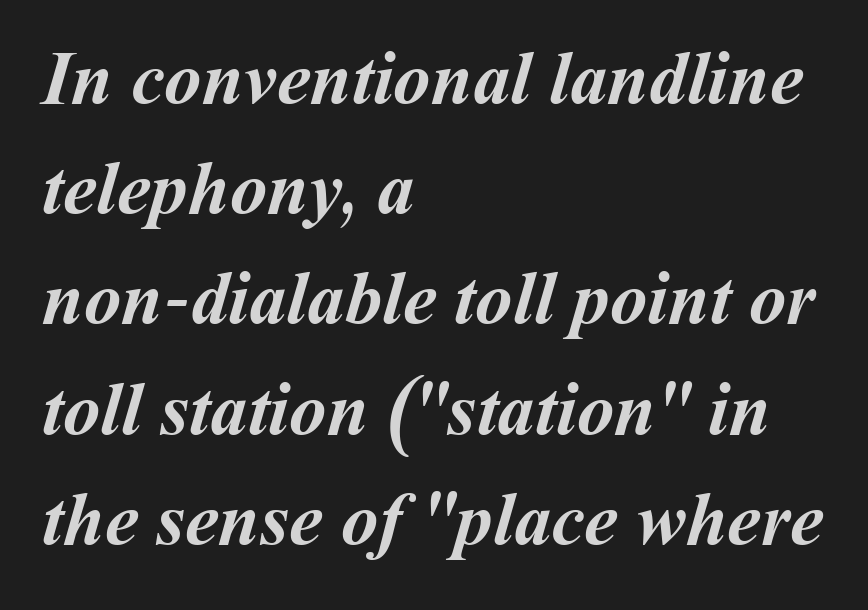
{"bold": "yes", "weight": "semibold", "width": "normal", "stroke_contrast": "medium", "x_height": "medium", "monospaced": "no", "underline": "no", "align": "left", "line_spacing": "normal", "line_spacing_ratio": 1.47, "letter_spacing": "normal", "letter_spacing_em": 0.0, "glyph_px": 75}
